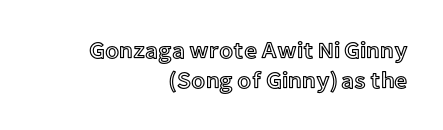
The block of text has a typical density, with ordinary space between rows. No italicization has been applied; the sample stays upright. The rendering keeps characters at their native spacing. Descender tails drop into unmarked territory. Compared with a flush-left layout, this one pins lines to the opposite, right side.
